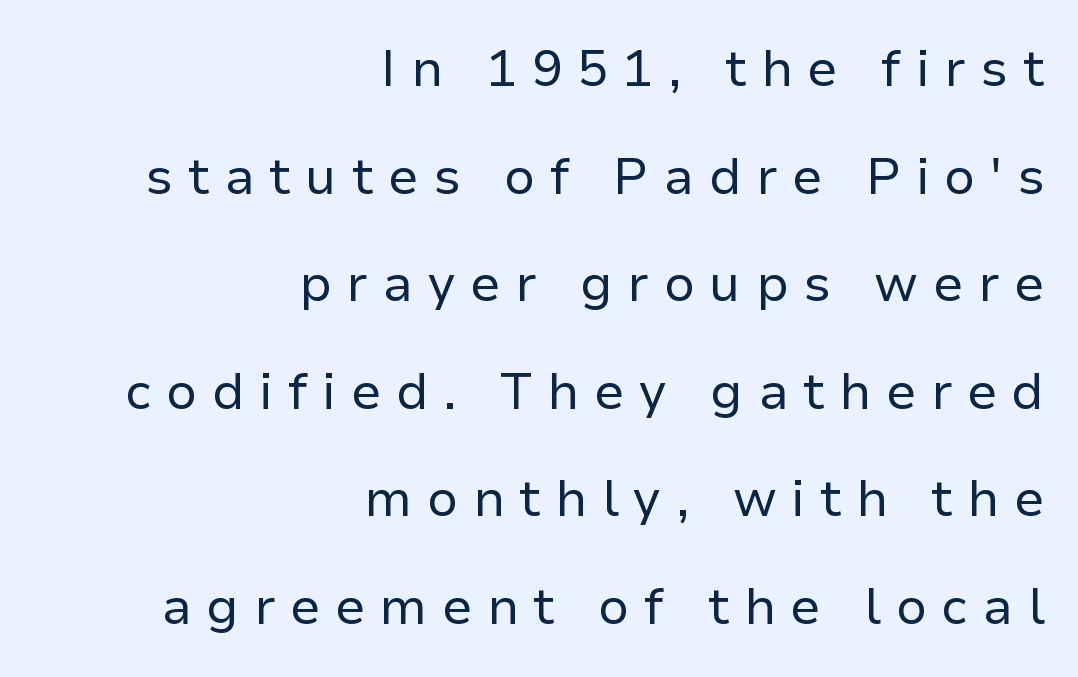
Tracking value appears strongly positive — letters spread wide. The words here are not underlined. Letterform terminals end flat and unadorned throughout the passage. The letters advance in unequal steps, a hallmark of proportional type. The text block is weighted toward the right margin, trailing off unevenly leftward.
